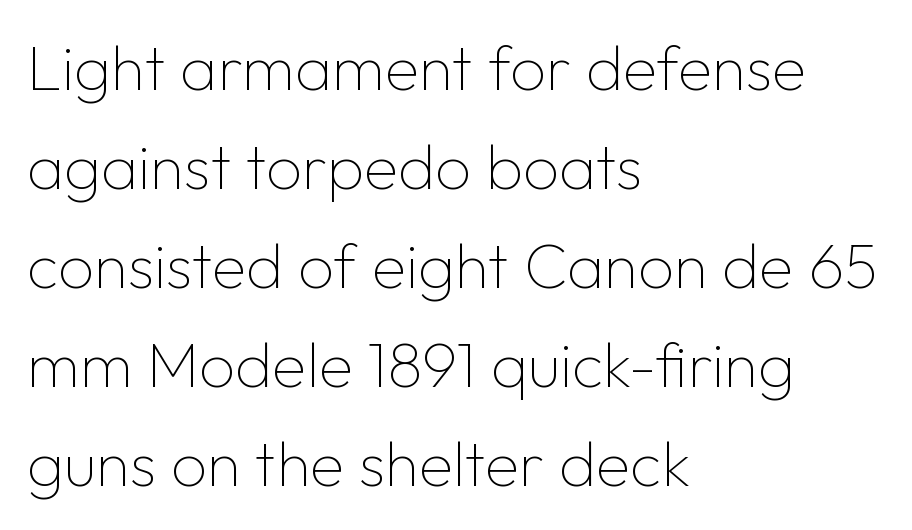
Check the space under the baseline: it is left empty. Letters have the restrained weight of plain body copy at most. A typesetter would call this proportional, since set widths differ per character. The passage is arranged the way most books set body copy — flush left. The letters stand straight up with perfectly vertical stems.
